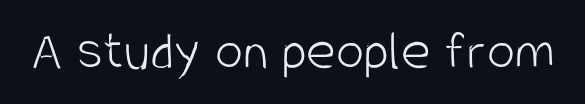
{"serif": "no", "italic": "no", "bold": "no", "weight": "light", "width": "condensed", "stroke_contrast": "low", "x_height": "large", "monospaced": "no", "underline": "no", "letter_spacing": "normal", "letter_spacing_em": 0.0, "glyph_px": 57}
